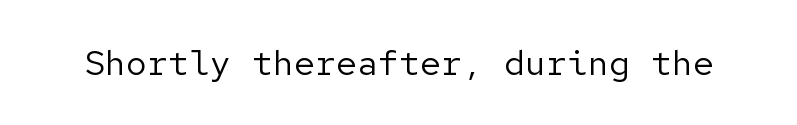
{"serif": "no", "italic": "no", "bold": "no", "weight": "regular", "width": "normal", "stroke_contrast": "low", "x_height": "medium", "underline": "no", "letter_spacing": "normal", "letter_spacing_em": 0.0, "glyph_px": 35}
